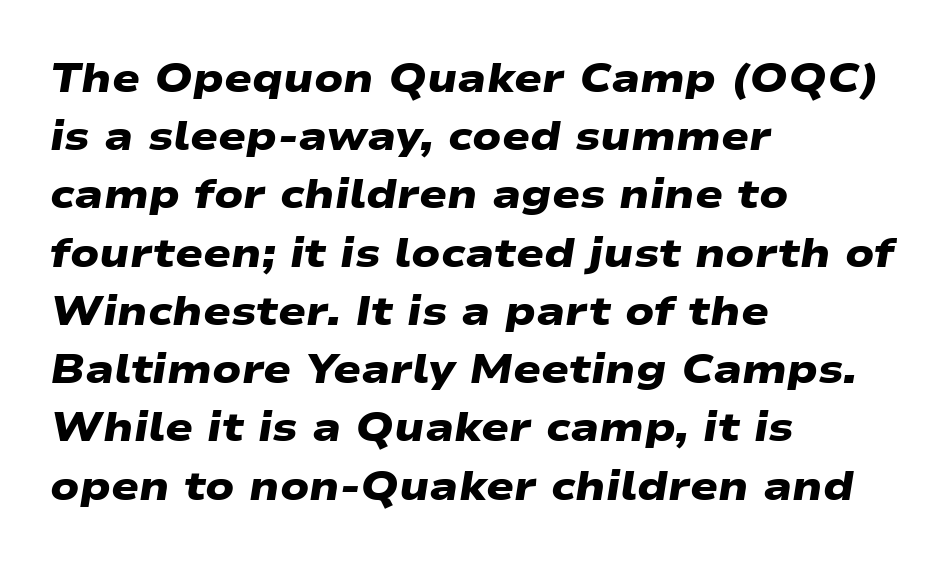
Descenders hang freely into open space. Typographically, this falls in the sans-serif category. Its strokes are broad and dark, the hallmark of bold type. A student would call this left alignment; a typographer would say flush left, rag right. Interline gaps are of average width in this sample. Do the characters align in a grid? No, the font is proportional.
